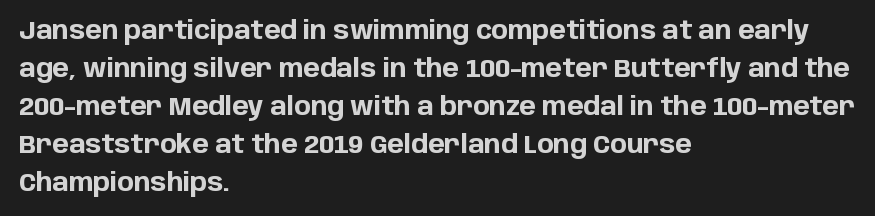
Q: Is the text bold? A: Yes.
Q: Is the text italic (slanted)? A: No, it is upright.
Q: Is the text underlined? A: No.
Q: How is the paragraph aligned? A: Left-aligned.
Q: Is the spacing between letters normal or unusually wide? A: Normal.
Q: Is the spacing between lines tight, normal or loose? A: Normal.
